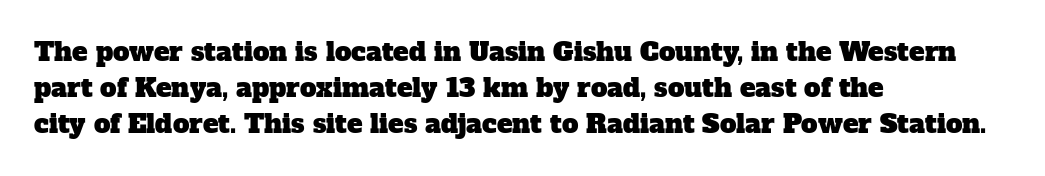
{"underline": "no", "align": "left", "line_spacing": "normal", "line_spacing_ratio": 1.38, "letter_spacing": "normal", "letter_spacing_em": 0.0, "glyph_px": 26}
